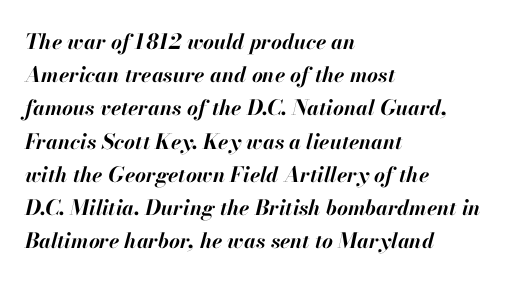
Q: Is the text bold? A: Yes.
Q: Is the text italic (slanted)? A: Yes, it leans right by about 13 degrees.
Q: Is the text underlined? A: No.
Q: How is the paragraph aligned? A: Left-aligned.
Q: Is the spacing between letters normal or unusually wide? A: Normal.
Q: Is the spacing between lines tight, normal or loose? A: Normal.
